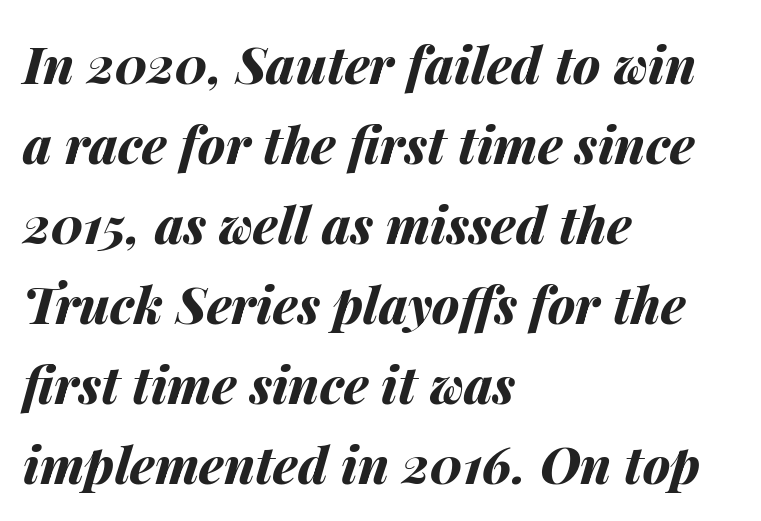
Q: Is the text bold? A: Yes.
Q: Is the text italic (slanted)? A: Yes, it leans right by about 14 degrees.
Q: Is the text underlined? A: No.
Q: How is the paragraph aligned? A: Left-aligned.
Q: Is the spacing between letters normal or unusually wide? A: Normal.
Q: Is the spacing between lines tight, normal or loose? A: Normal.
Q: Width (condensed, normal, or wide)? A: Normal.
Q: Stroke contrast? A: Medium.
Q: x-height? A: Medium.
Q: Monospaced? A: No.
